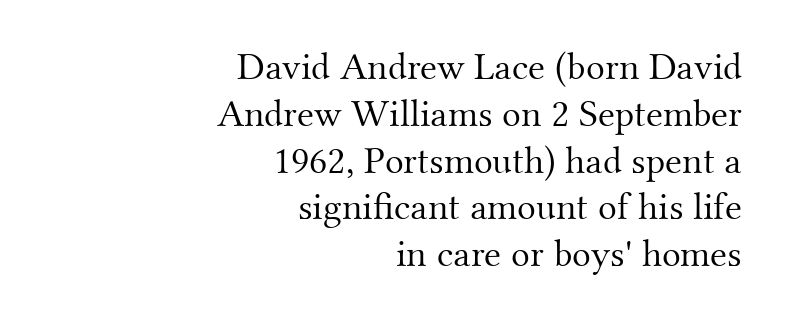
Q: Is the text bold? A: No.
Q: Is the text italic (slanted)? A: No, it is upright.
Q: Is the typeface a serif or a sans-serif typeface? A: Serif.
Q: Is the text underlined? A: No.
Q: How is the paragraph aligned? A: Right-aligned.
Q: Is the spacing between letters normal or unusually wide? A: Normal.
Q: Width (condensed, normal, or wide)? A: Normal.
Q: Stroke contrast? A: Medium.
Q: x-height? A: Small.
Q: Monospaced? A: No.
